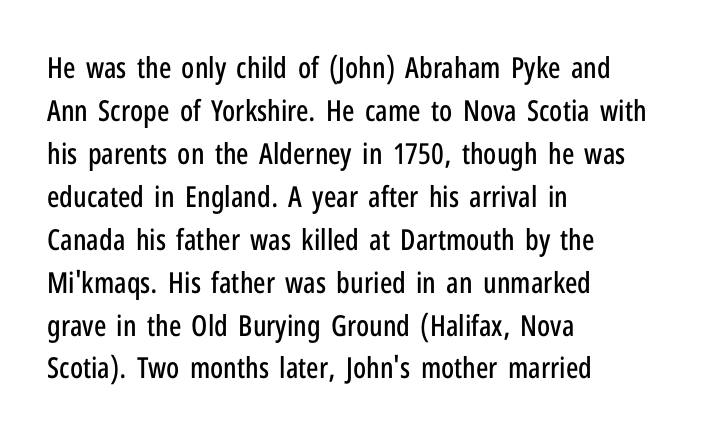
Q: Is the text italic (slanted)? A: No, it is upright.
Q: Is the typeface a serif or a sans-serif typeface? A: Sans-serif.
Q: Is the text underlined? A: No.
Q: How is the paragraph aligned? A: Left-aligned.
Q: Is the spacing between letters normal or unusually wide? A: Normal.
Q: Is the spacing between lines tight, normal or loose? A: Normal.
Q: Width (condensed, normal, or wide)? A: Condensed.
Q: Stroke contrast? A: Low.
Q: x-height? A: Medium.
Q: Monospaced? A: No.
